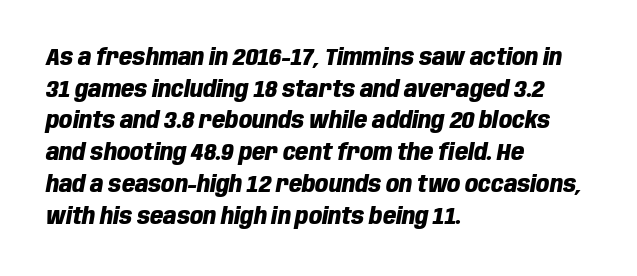
The image shows 23 px bold type, italic (leaning right); set left-aligned, normal line spacing (1.38x), normal letter spacing, not underlined.
